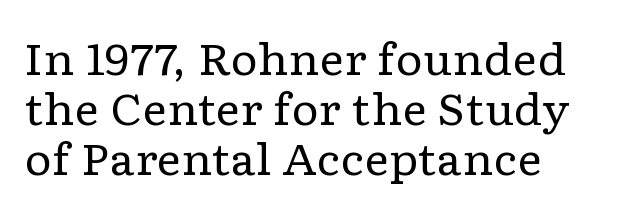
Classification — serif. In terms of posture, this sample is upright. The passage shown is not underscored anywhere. The letters advance in unequal steps, a hallmark of proportional type. Unbolded letterforms with no extra heft. The rag falls on the right side of this text block.
